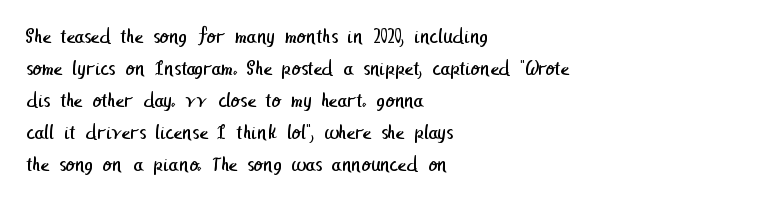
Counters stay open thanks to moderate or lighter strokes. Line spacing here is normal. Letters rest on an invisible, unmarked baseline. Tracking value appears to be zero — textbook default spacing. These lines are set flush left with a ragged right edge.
